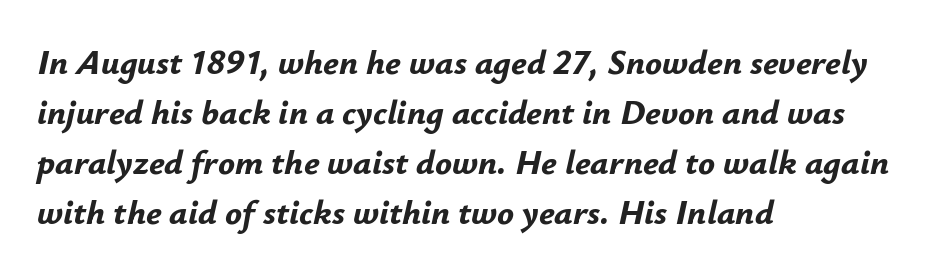
Q: Is the text bold? A: Yes.
Q: Is the text italic (slanted)? A: Yes, it leans right by about 12 degrees.
Q: Is the text underlined? A: No.
Q: How is the paragraph aligned? A: Left-aligned.
Q: Is the spacing between letters normal or unusually wide? A: Normal.
Q: Is the spacing between lines tight, normal or loose? A: Normal.
Q: Width (condensed, normal, or wide)? A: Normal.
Q: Stroke contrast? A: Low.
Q: x-height? A: Small.
Q: Monospaced? A: No.
